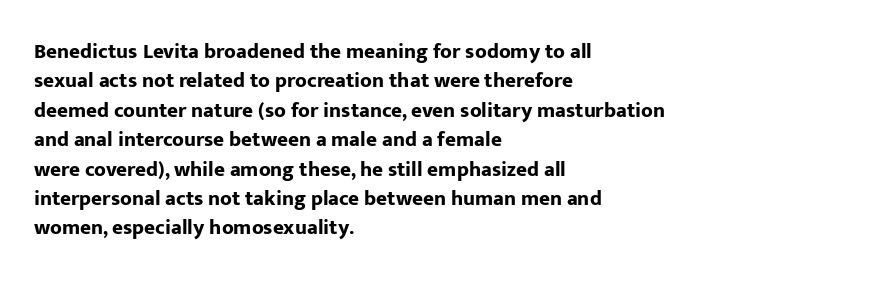
{"italic": "no", "bold": "yes", "underline": "no", "align": "left", "line_spacing": "normal", "line_spacing_ratio": 1.4, "letter_spacing": "normal", "letter_spacing_em": 0.0, "glyph_px": 21}
